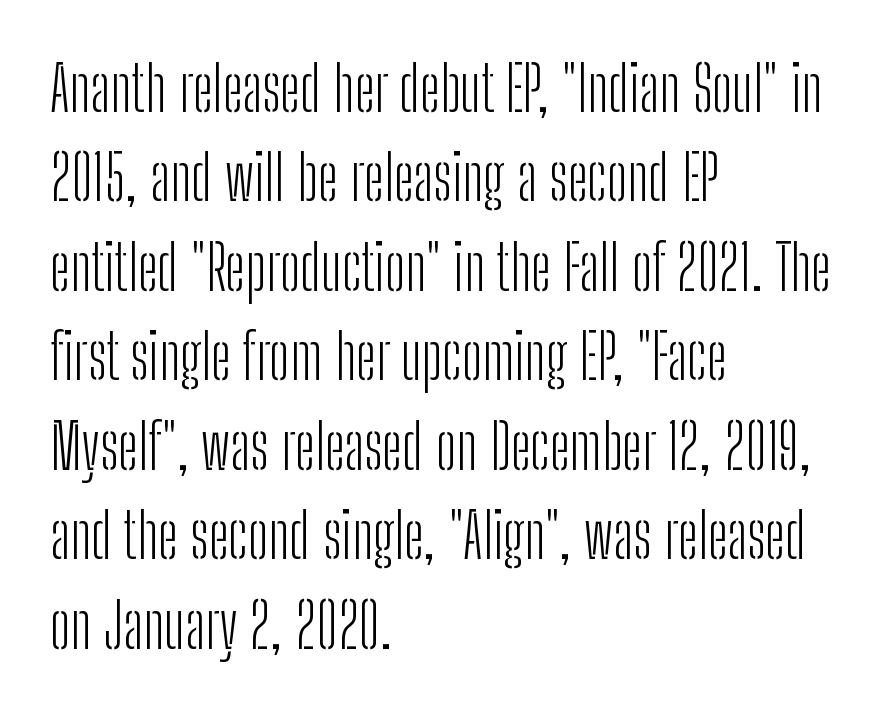
The image shows 63 px light, condensed sans-serif type, upright; set left-aligned, normal line spacing (1.42x), normal letter spacing, not underlined; low stroke contrast and a medium x-height.
